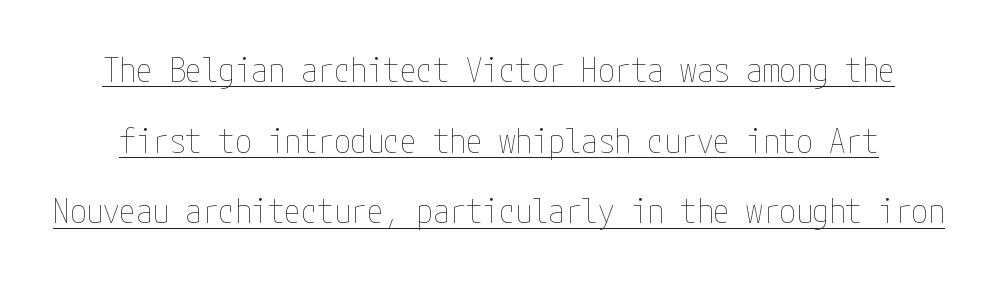
The image shows 33 px thin, condensed type, upright; set loose line spacing (2.14x), normal letter spacing, underlined; low stroke contrast and a medium x-height.
